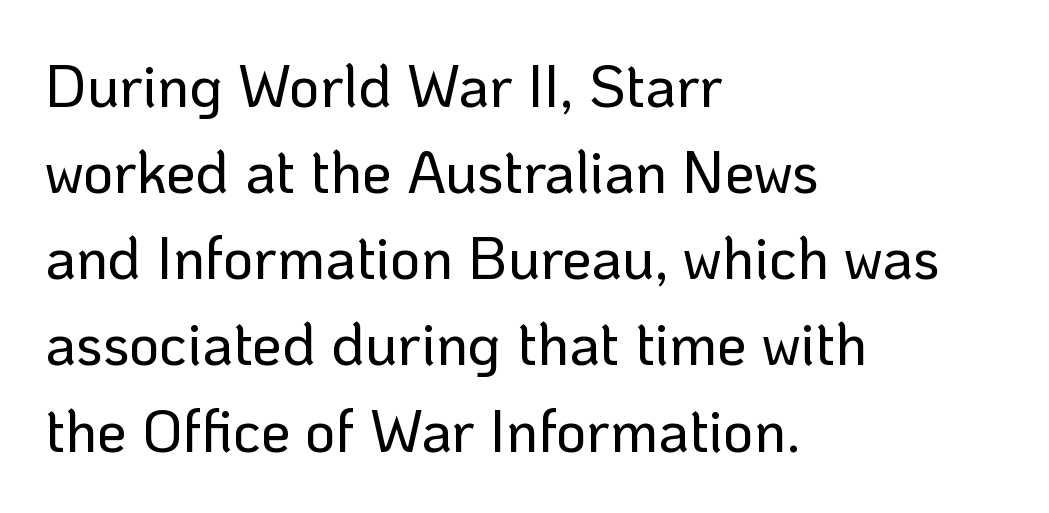
Between one letter and the next there's only the usual sliver of space. Italic? Not at all — the glyphs are vertical. The rendering anchors every line to the left-hand side. The rendering uses natural spacing where letterforms have individual widths. You can tell from the bare stems that sans-serif type was used. The specimen omits any rule beneath the text block's lines.
